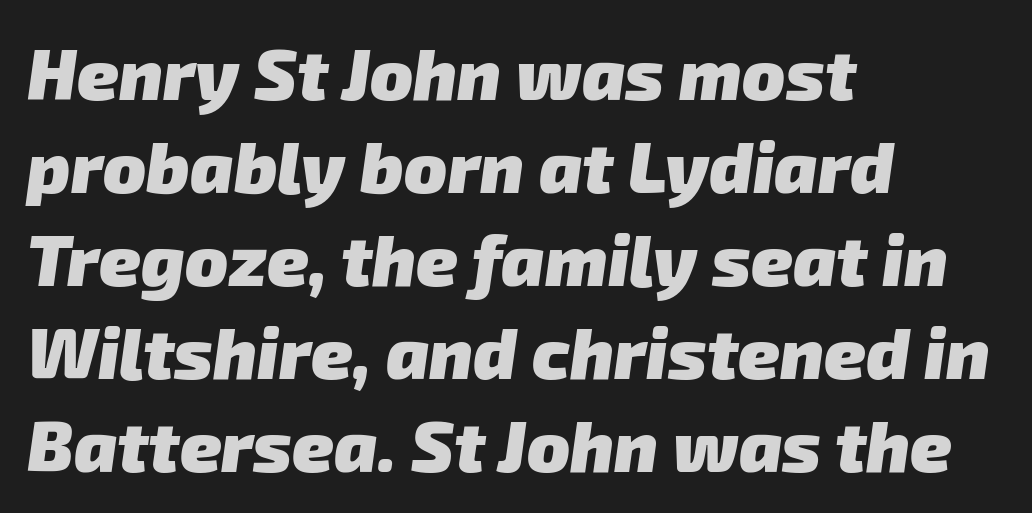
{"serif": "no", "bold": "yes", "weight": "heavy", "width": "normal", "stroke_contrast": "low", "x_height": "medium", "monospaced": "no", "underline": "no", "align": "left", "line_spacing": "normal", "line_spacing_ratio": 1.31, "letter_spacing": "normal", "letter_spacing_em": 0.0, "glyph_px": 71}
